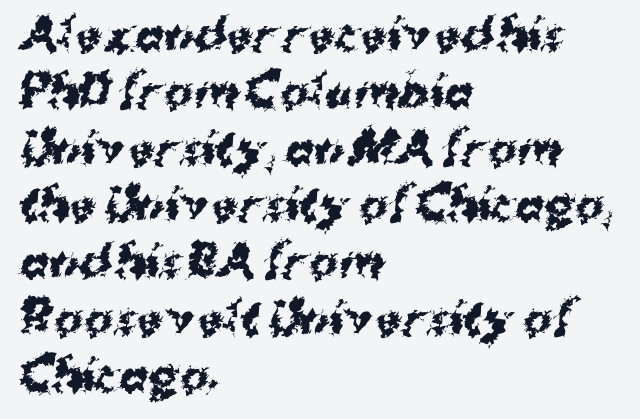
Q: Is the text bold? A: Yes.
Q: Is the typeface a serif or a sans-serif typeface? A: Sans-serif.
Q: Is the text underlined? A: No.
Q: How is the paragraph aligned? A: Left-aligned.
Q: Is the spacing between letters normal or unusually wide? A: Normal.
Q: Is the spacing between lines tight, normal or loose? A: Normal.
Q: Width (condensed, normal, or wide)? A: Normal.
Q: Stroke contrast? A: Medium.
Q: x-height? A: Medium.
Q: Monospaced? A: No.
